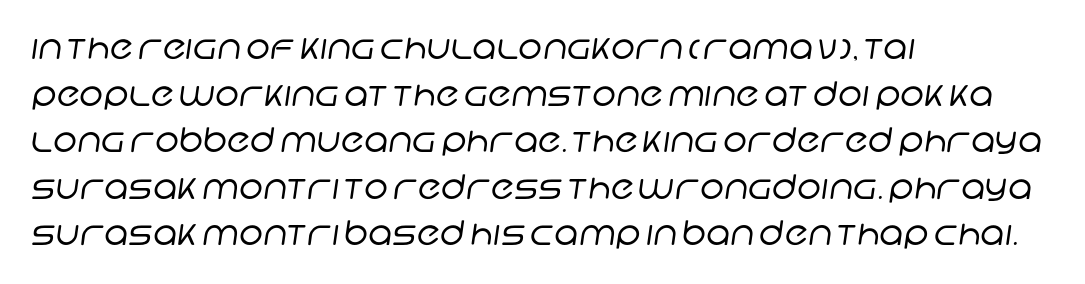
The letters sit at their default tracking, neither squeezed nor spread. The space beneath each line is pristine and unruled. This reads as an unemphasized weight, regular at the heaviest. These lines are rendered in a variable-pitch font. Notice how descenders clear the ascenders below comfortably — that's standard leading.
